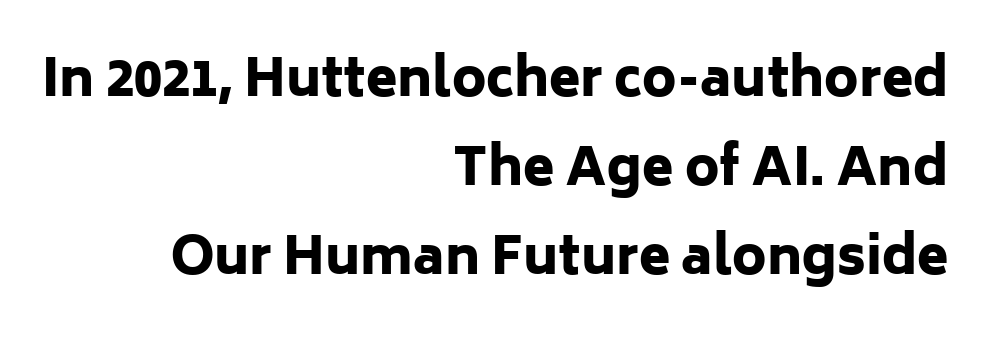
Looks like regular typesetting: each glyph gets only the width it needs. Posture: upright roman. Observe the absence of serifs on each vertical stroke in this sample. Lines of text with bare space underneath. The sample has been set heavy, in full bold.
